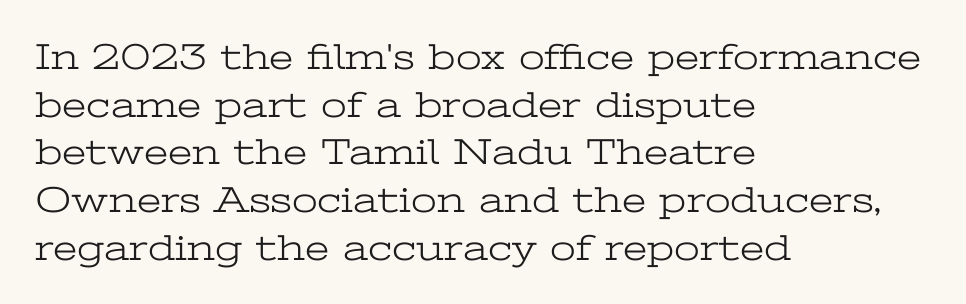
The image shows 37 px light, wide serif type, upright; set left-aligned, normal line spacing (1.29x), normal letter spacing, not underlined; low stroke contrast and a medium x-height.
